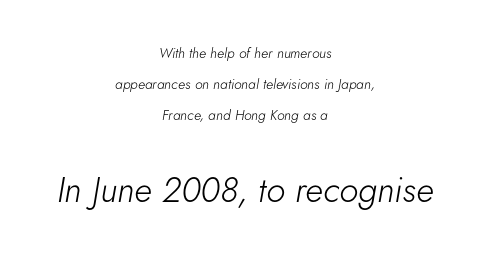
The image shows 35 px light type, italic (leaning right); set centered, loose line spacing (2.21x), normal letter spacing, not underlined; the second (bottom) block is 2.5x larger; low stroke contrast and a small x-height.
